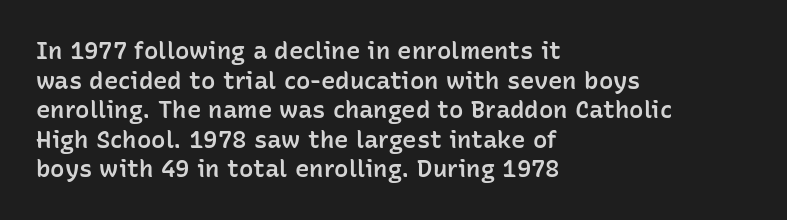
Q: Is the text bold? A: Semi-bold.
Q: Is the text italic (slanted)? A: No, it is upright.
Q: Is the text underlined? A: No.
Q: How is the paragraph aligned? A: Left-aligned.
Q: Is the spacing between letters normal or unusually wide? A: Normal.
